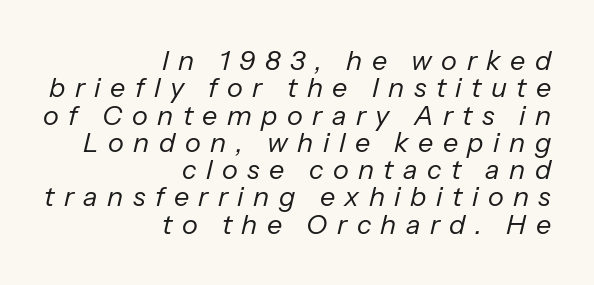
Weight: in the light-to-regular range. Line endings align vertically; line beginnings do not. Does extra space separate the letters? Yes, quite a lot of it. The space beneath each line is pristine and unruled. The designer dialed line spacing down below the default.
